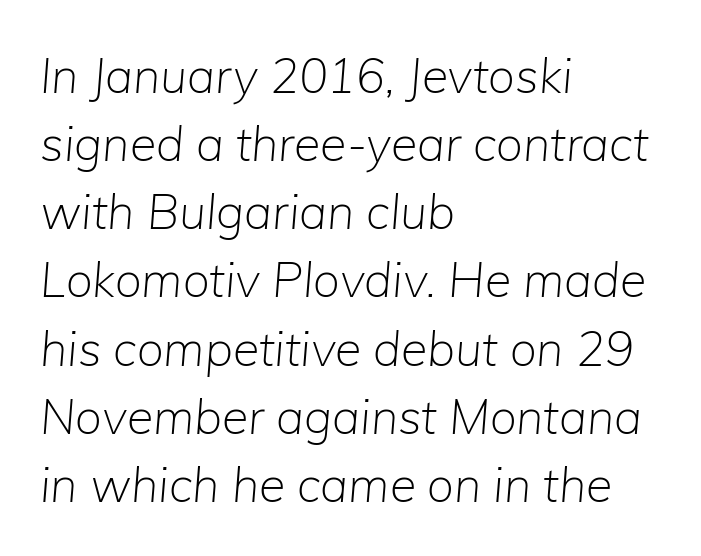
{"italic": "yes", "lean": "right", "slant_degrees": 5, "bold": "no", "weight": "light", "width": "normal", "stroke_contrast": "low", "x_height": "medium", "monospaced": "no", "underline": "no", "align": "left", "line_spacing": "normal", "line_spacing_ratio": 1.42, "letter_spacing": "normal", "letter_spacing_em": 0.0, "glyph_px": 48}
